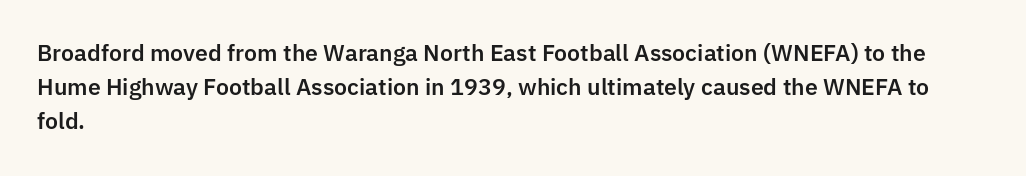
Q: Is the text italic (slanted)? A: No, it is upright.
Q: Is the text underlined? A: No.
Q: How is the paragraph aligned? A: Left-aligned.
Q: Is the spacing between letters normal or unusually wide? A: Normal.
Q: Is the spacing between lines tight, normal or loose? A: Normal.
